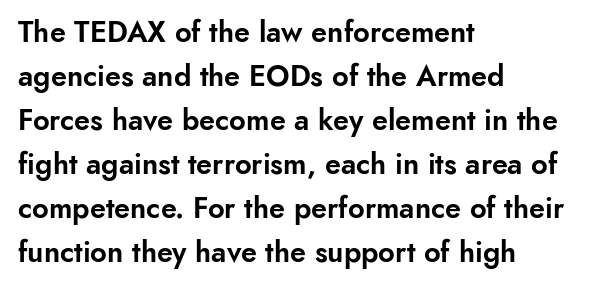
{"serif": "no", "italic": "no", "width": "normal", "stroke_contrast": "low", "x_height": "small", "monospaced": "no", "underline": "no", "align": "left", "line_spacing": "normal", "line_spacing_ratio": 1.52, "letter_spacing": "normal", "letter_spacing_em": 0.0, "glyph_px": 29}
